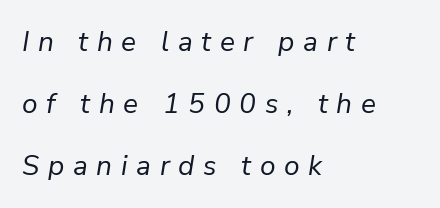
Q: Is the text bold? A: No.
Q: Is the text italic (slanted)? A: Yes, it leans right by about 9 degrees.
Q: Is the text underlined? A: No.
Q: How is the paragraph aligned? A: Left-aligned.
Q: Is the spacing between letters normal or unusually wide? A: Unusually wide.
Q: Is the spacing between lines tight, normal or loose? A: Loose.
Q: Width (condensed, normal, or wide)? A: Normal.
Q: Stroke contrast? A: Low.
Q: x-height? A: Medium.
Q: Monospaced? A: No.
